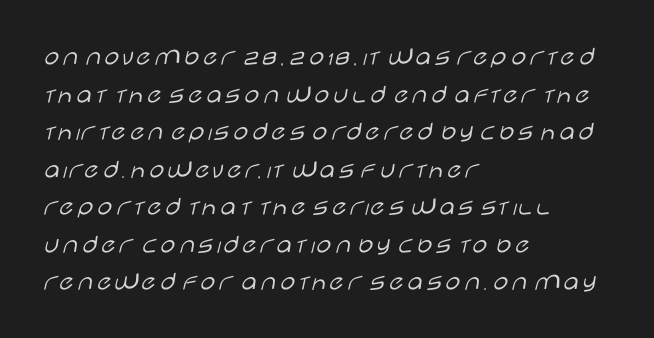
{"bold": "no", "underline": "no", "align": "left", "line_spacing": "normal", "line_spacing_ratio": 1.39, "letter_spacing": "normal", "letter_spacing_em": 0.0, "glyph_px": 27}
